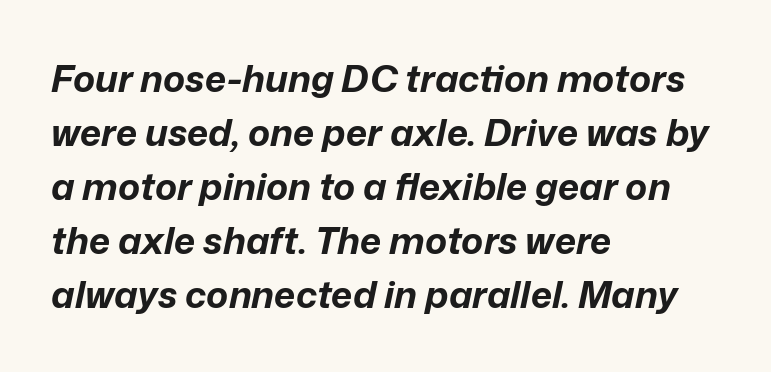
Is this a fixed-width face? No — the glyphs have proportional, varying widths. Inter-character spacing is left at the font's built-in metrics. Students, observe: this is what conventionally led text looks like. Notice how the stems are inclined rather than vertical — that's the hallmark of italics. Does the copy run flush right? No — it runs flush left.
